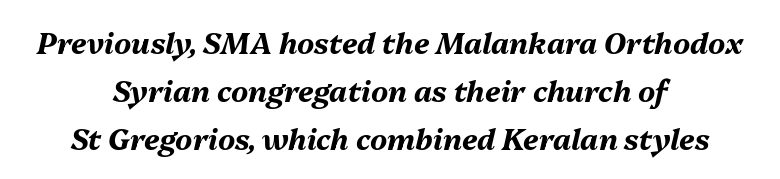
Q: Is the text bold? A: Yes.
Q: Is the text italic (slanted)? A: Yes, it leans right by about 13 degrees.
Q: Is the text underlined? A: No.
Q: How is the paragraph aligned? A: Centered.
Q: Is the spacing between letters normal or unusually wide? A: Normal.
Q: Is the spacing between lines tight, normal or loose? A: Normal.
Q: Width (condensed, normal, or wide)? A: Normal.
Q: Stroke contrast? A: Medium.
Q: x-height? A: Medium.
Q: Monospaced? A: No.
